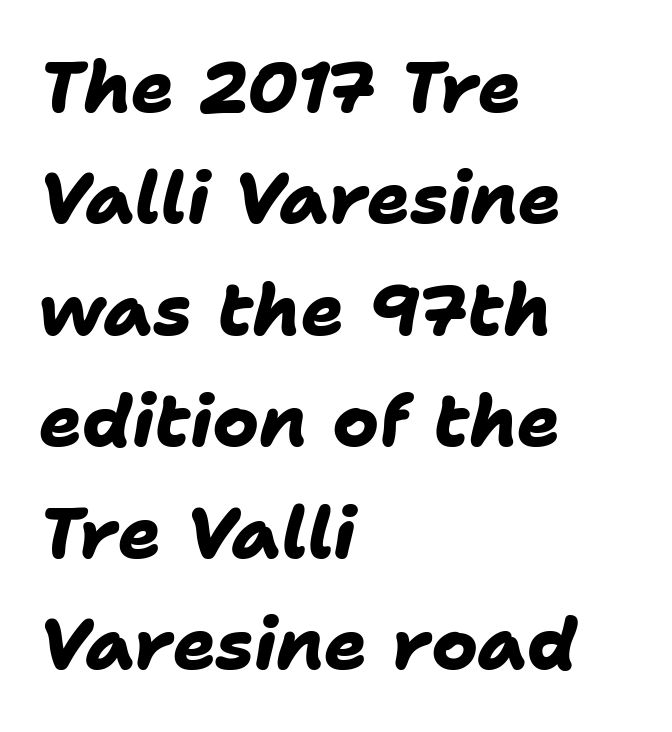
The image shows 71 px heavy sans-serif type; set left-aligned, normal line spacing (1.57x), normal letter spacing, not underlined; low stroke contrast and a medium x-height.
